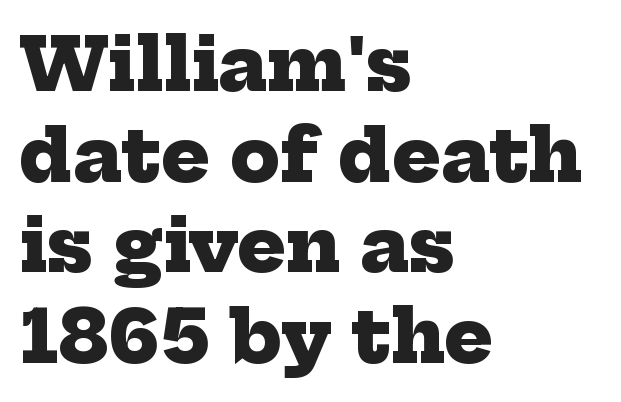
Q: Is the text bold? A: Yes.
Q: Is the typeface a serif or a sans-serif typeface? A: Serif.
Q: Is the text underlined? A: No.
Q: How is the paragraph aligned? A: Left-aligned.
Q: Is the spacing between letters normal or unusually wide? A: Normal.
Q: Is the spacing between lines tight, normal or loose? A: Normal.
Q: Width (condensed, normal, or wide)? A: Normal.
Q: Stroke contrast? A: Low.
Q: x-height? A: Medium.
Q: Monospaced? A: No.
